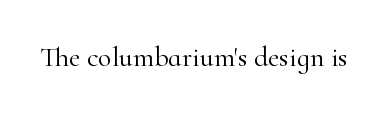
The image shows 28 px light serif type, upright; set normal letter spacing, not underlined; high stroke contrast and a small x-height.
